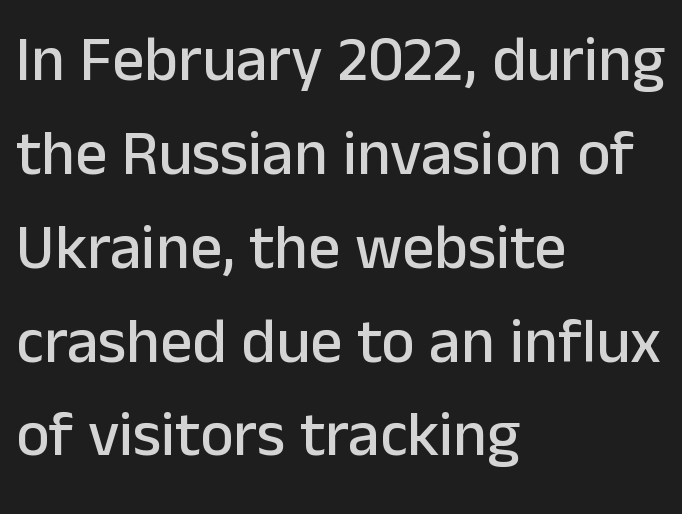
{"serif": "no", "italic": "no", "width": "normal", "stroke_contrast": "low", "x_height": "medium", "monospaced": "no", "underline": "no", "align": "left", "line_spacing": "normal", "line_spacing_ratio": 1.49, "letter_spacing": "normal", "letter_spacing_em": 0.0, "glyph_px": 63}
